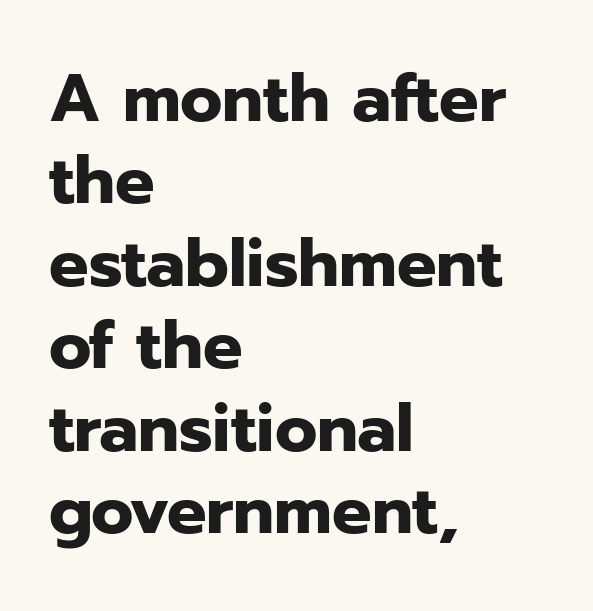
The face used here is rendered with its standard letterfit. A roman cut, with each character standing at attention. Baseline-to-baseline distance is the conventional proportion of letter height. The passage shown is typed in a proportional face where columns would drift.
